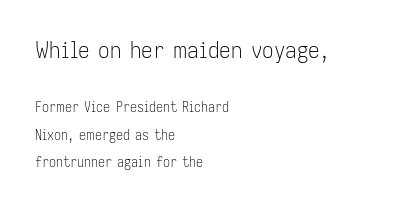
This is not heavy type; no bold has been used. Does the lettering tilt? It doesn't — this is upright. The space directly below the letters is spotless. These lines stand farther apart than default settings would place them. Compare the two chunks: the upper has the greater cap height. The letterforms sit shoulder to shoulder at normal distance.
